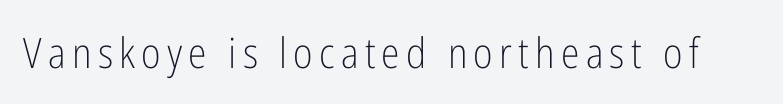
{"serif": "no", "italic": "no", "bold": "no", "weight": "light", "width": "condensed", "stroke_contrast": "low", "x_height": "medium", "monospaced": "no", "underline": "no", "glyph_px": 42}
